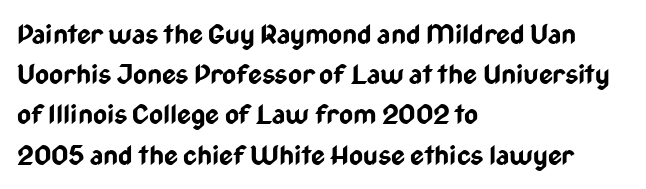
The image shows 27 px bold type, upright; set left-aligned, normal line spacing (1.49x), normal letter spacing, not underlined.
